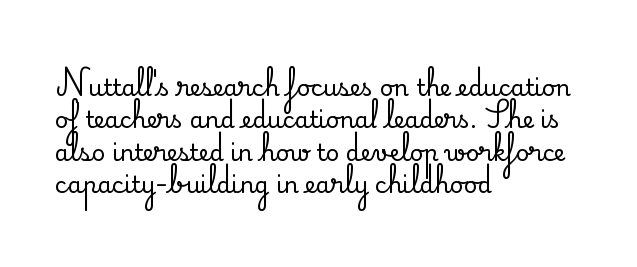
The image shows 23 px text type, upright; set left-aligned, normal line spacing (1.41x), normal letter spacing, not underlined.
